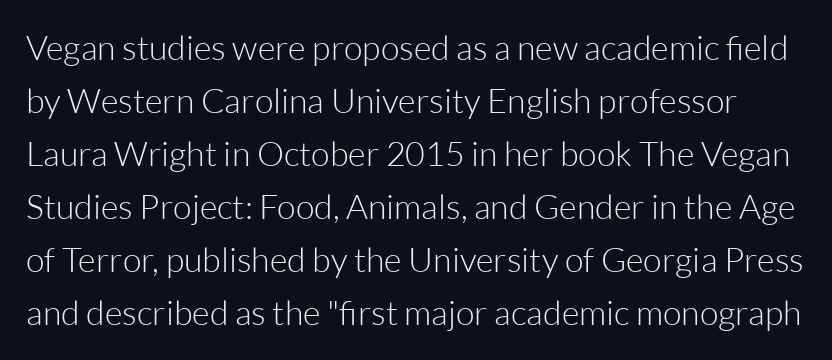
{"serif": "no", "italic": "no", "bold": "no", "weight": "light", "width": "normal", "stroke_contrast": "low", "x_height": "medium", "monospaced": "no", "underline": "no", "line_spacing": "normal", "line_spacing_ratio": 1.56, "letter_spacing": "normal", "letter_spacing_em": 0.0, "glyph_px": 34}
